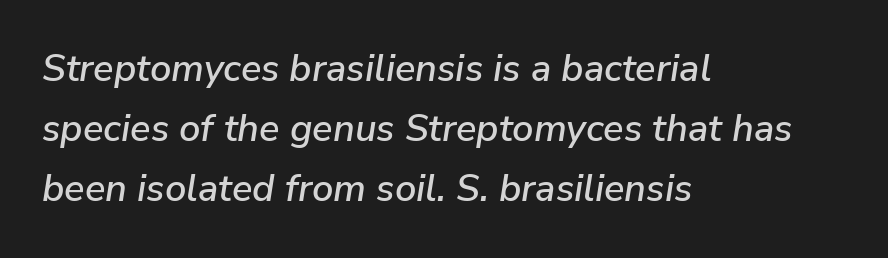
The image shows 38 px text type, italic (leaning right); set left-aligned, normal line spacing (1.58x), normal letter spacing, not underlined; low stroke contrast and a medium x-height.
